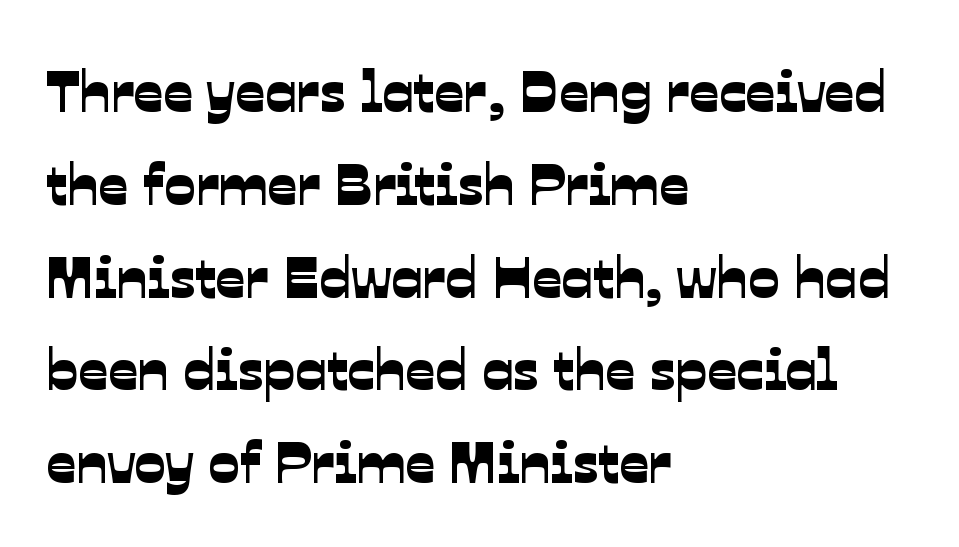
The image shows 58 px sans-serif type; set left-aligned, normal line spacing (1.6x), normal letter spacing, not underlined; low stroke contrast and a medium x-height.
